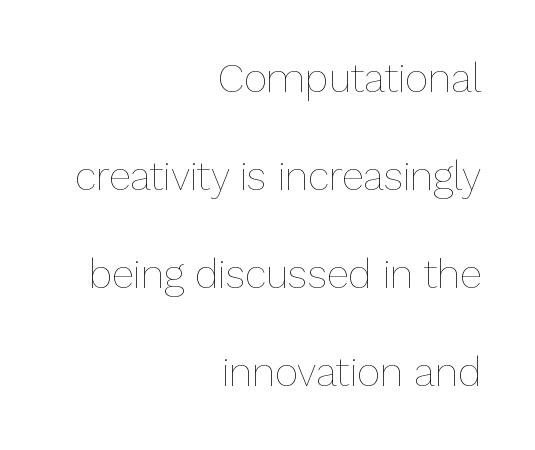
This sample trades compactness for vertical openness between lines. Line ends are locked; line starts wander. Proportional: the letters do not fall into vertical columns. Look at the tracking — it's just the regular setting, nothing added. The passage shown is not bold in any degree.
